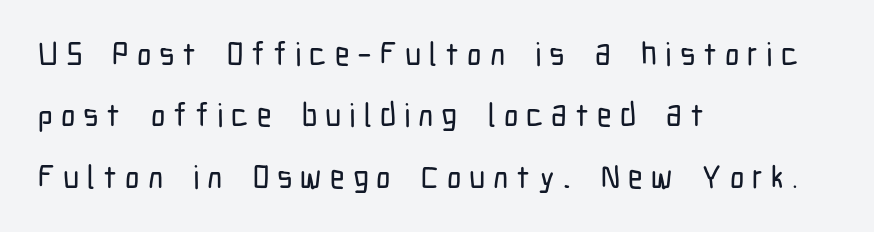
{"serif": "no", "italic": "no", "width": "condensed", "stroke_contrast": "low", "x_height": "medium", "monospaced": "no", "underline": "no", "align": "left", "line_spacing": "loose", "line_spacing_ratio": 1.92, "letter_spacing": "wide", "letter_spacing_em": 0.25, "glyph_px": 32}
